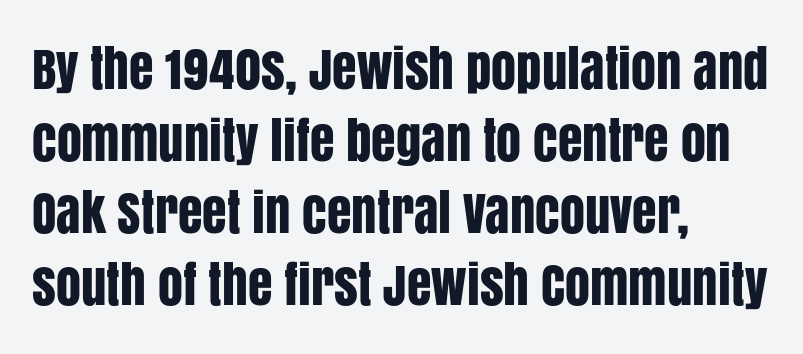
Q: Is the text italic (slanted)? A: No, it is upright.
Q: Is the typeface a serif or a sans-serif typeface? A: Sans-serif.
Q: Is the text underlined? A: No.
Q: How is the paragraph aligned? A: Left-aligned.
Q: Is the spacing between letters normal or unusually wide? A: Normal.
Q: Is the spacing between lines tight, normal or loose? A: Normal.
Q: Width (condensed, normal, or wide)? A: Condensed.
Q: Stroke contrast? A: Low.
Q: x-height? A: Large.
Q: Monospaced? A: No.
